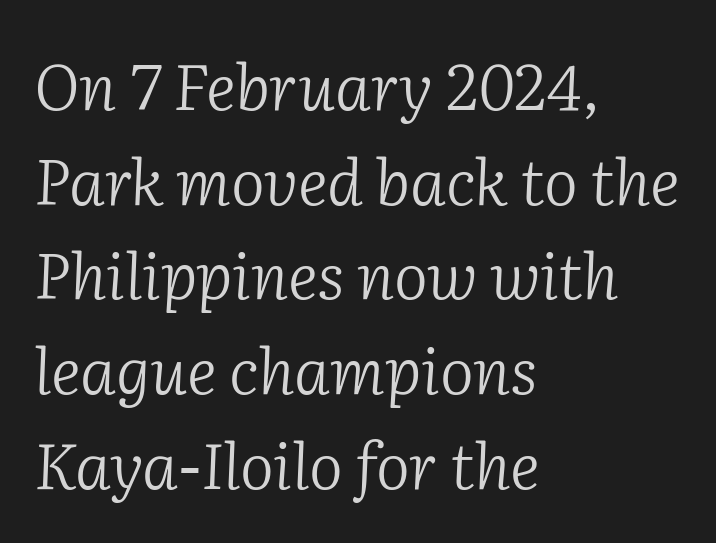
{"serif": "yes", "italic": "yes", "lean": "right", "slant_degrees": 2, "bold": "no", "weight": "light", "width": "normal", "stroke_contrast": "low", "x_height": "medium", "monospaced": "no", "underline": "no", "align": "left", "line_spacing": "normal", "line_spacing_ratio": 1.48, "letter_spacing": "normal", "letter_spacing_em": 0.0, "glyph_px": 64}
